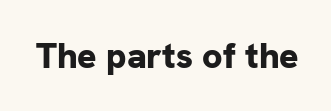
Q: Is the text bold? A: Yes.
Q: Is the text italic (slanted)? A: No, it is upright.
Q: Is the typeface a serif or a sans-serif typeface? A: Sans-serif.
Q: Is the text underlined? A: No.
Q: Is the spacing between letters normal or unusually wide? A: Normal.
Q: Width (condensed, normal, or wide)? A: Normal.
Q: Stroke contrast? A: Low.
Q: x-height? A: Medium.
Q: Monospaced? A: No.
